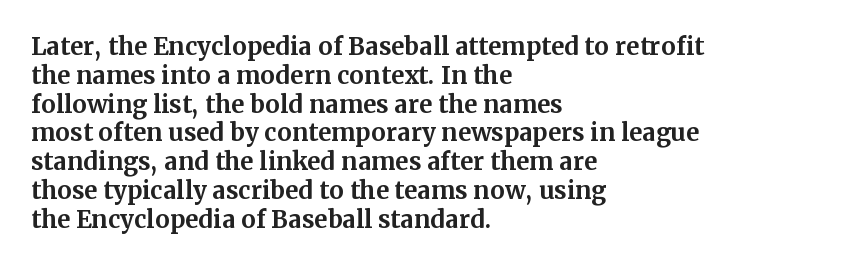
A classic flush-left, rag-right setting is used for this passage. Plenty of ink on the page — the face is bold. A typesetter would mark this as roman, not italic. In terms of letterspacing, this is plain default setting. The zone under the glyphs is completely vacant.
